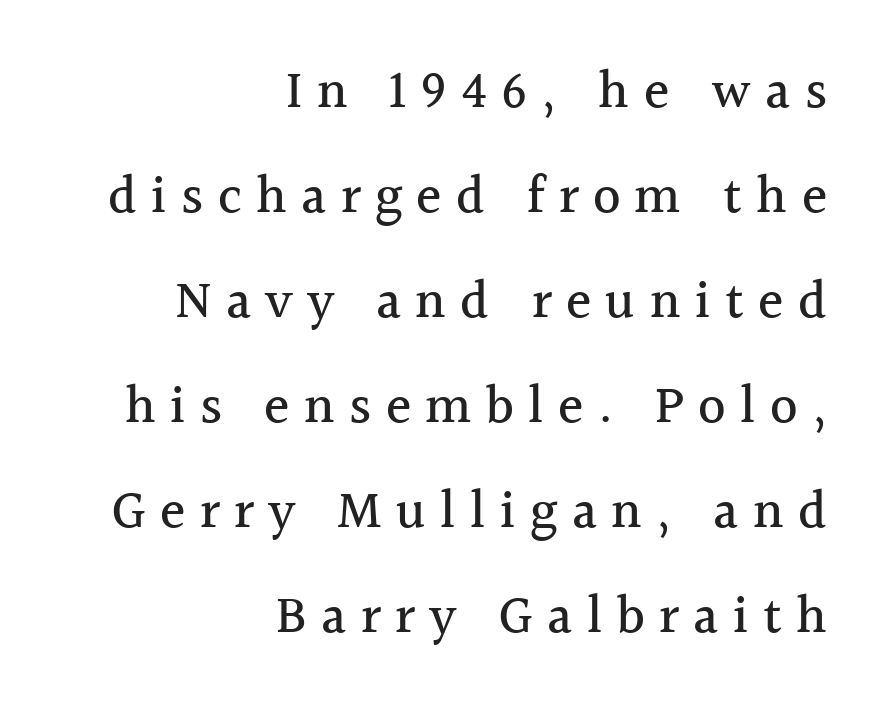
Compared with a flush-left layout, this one pins lines to the opposite, right side. The gap between lines stays unmarked. Nope, not italic — everything's standing straight. Proportional: the letters do not fall into vertical columns. Students, observe: this is what heavily led, spacious text looks like. This sample uses expanded letter spacing, leaving extra air between glyphs.
